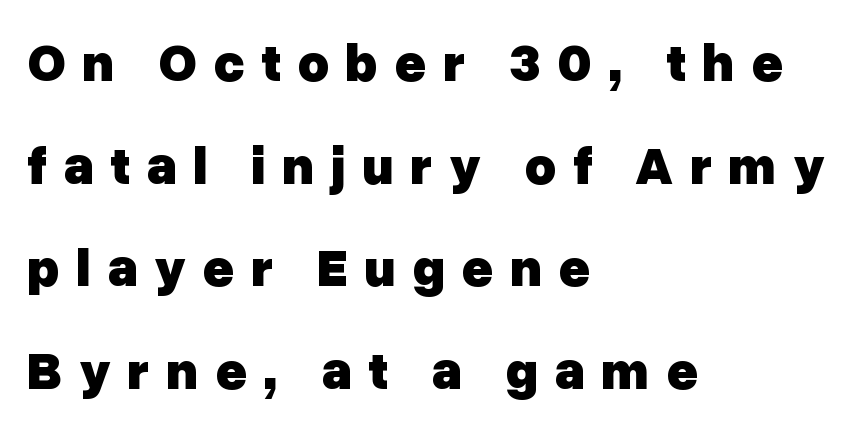
The image shows 54 px heavy sans-serif type, upright; set left-aligned, loose line spacing (1.9x), unusually wide letter spacing (+0.3 em), not underlined; low stroke contrast and a medium x-height.
